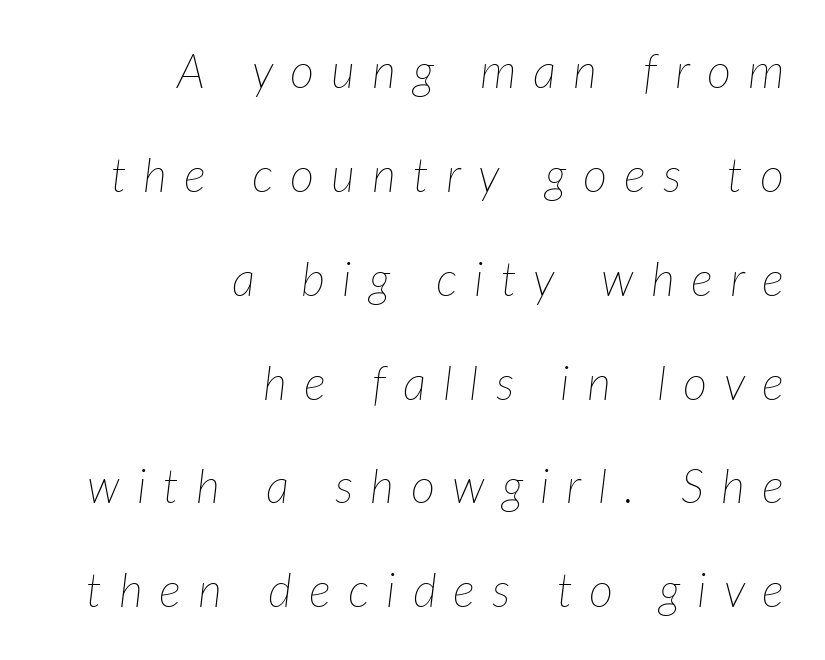
Q: Is the text bold? A: No.
Q: Is the text italic (slanted)? A: Yes, it leans right by about 7 degrees.
Q: Is the text underlined? A: No.
Q: How is the paragraph aligned? A: Right-aligned.
Q: Is the spacing between letters normal or unusually wide? A: Unusually wide.
Q: Is the spacing between lines tight, normal or loose? A: Loose.
Q: Width (condensed, normal, or wide)? A: Normal.
Q: Stroke contrast? A: Low.
Q: x-height? A: Medium.
Q: Monospaced? A: No.
